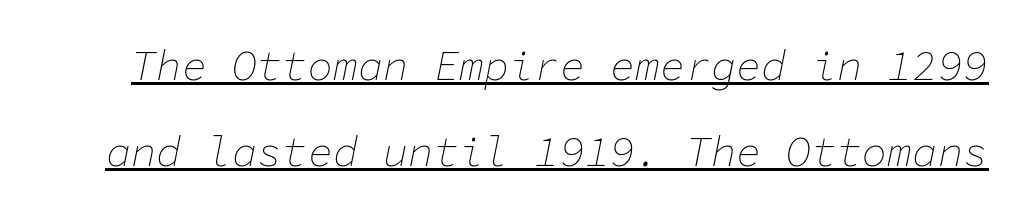
{"italic": "yes", "lean": "right", "slant_degrees": 11, "bold": "no", "weight": "thin", "width": "normal", "stroke_contrast": "low", "x_height": "medium", "monospaced": "yes", "underline": "yes", "line_spacing": "loose", "line_spacing_ratio": 2.04, "letter_spacing": "normal", "letter_spacing_em": 0.0, "glyph_px": 42}
